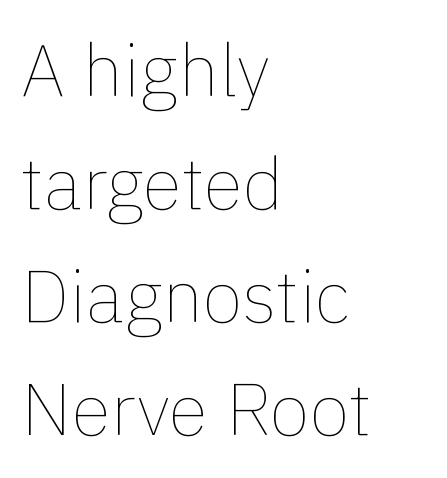
Q: Is the text bold? A: No.
Q: Is the text italic (slanted)? A: No, it is upright.
Q: Is the text underlined? A: No.
Q: How is the paragraph aligned? A: Left-aligned.
Q: Is the spacing between letters normal or unusually wide? A: Normal.
Q: Is the spacing between lines tight, normal or loose? A: Normal.
Q: Width (condensed, normal, or wide)? A: Normal.
Q: x-height? A: Medium.
Q: Monospaced? A: No.
